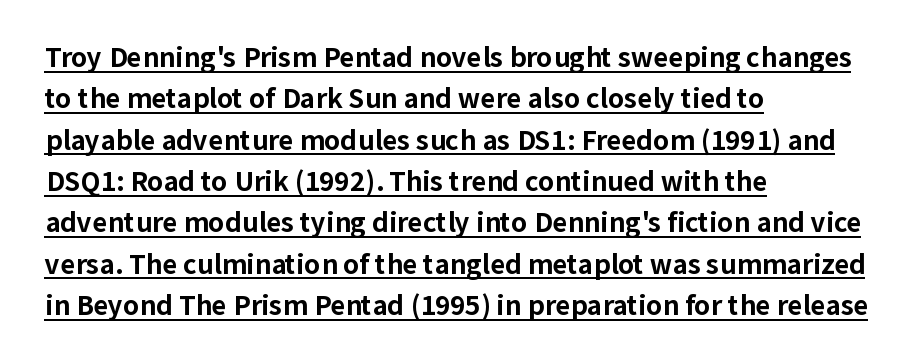
The image shows 26 px bold type, upright; set left-aligned, normal line spacing (1.59x), normal letter spacing, underlined.
